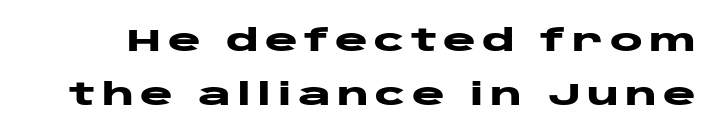
The image shows 31 px heavy, wide sans-serif type, upright; set line spacing 1.73x, unusually wide letter spacing (+0.2 em), not underlined; low stroke contrast and a large x-height.
